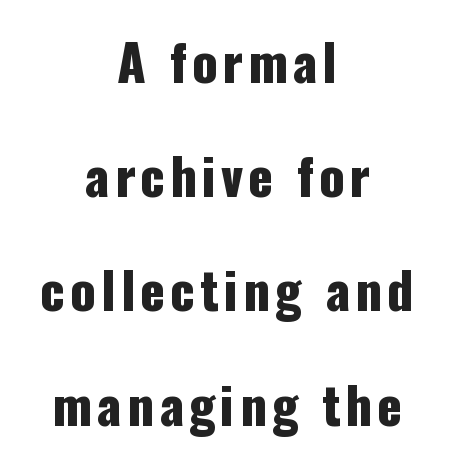
The image shows 51 px condensed sans-serif type, upright; set centered, loose line spacing (2.24x), not underlined; low stroke contrast and a medium x-height.
